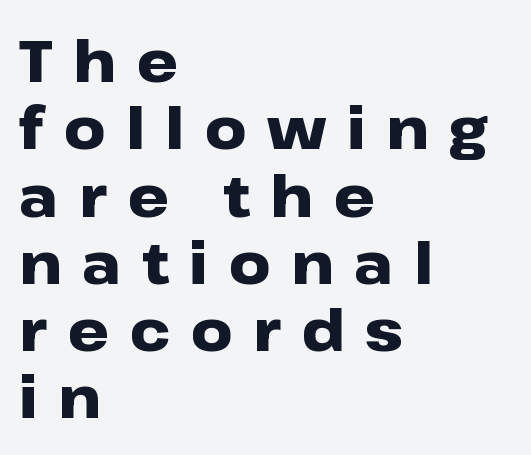
The image shows 58 px heavy, wide sans-serif type, upright; set left-aligned, line spacing 1.16x, unusually wide letter spacing (+0.35 em), not underlined; low stroke contrast and a medium x-height.
